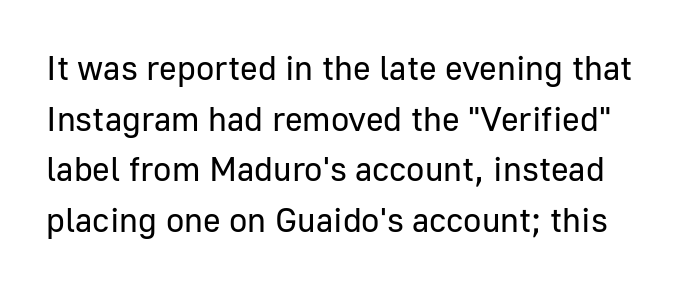
The image shows 34 px regular-weight sans-serif type, upright; set normal line spacing (1.49x), normal letter spacing, not underlined; low stroke contrast and a medium x-height.
